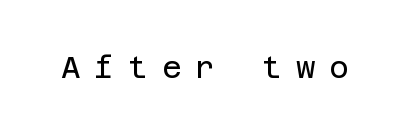
{"serif": "no", "italic": "no", "bold": "no", "weight": "regular", "width": "normal", "stroke_contrast": "low", "x_height": "large", "underline": "no", "letter_spacing": "wide", "letter_spacing_em": 0.47, "glyph_px": 30}
